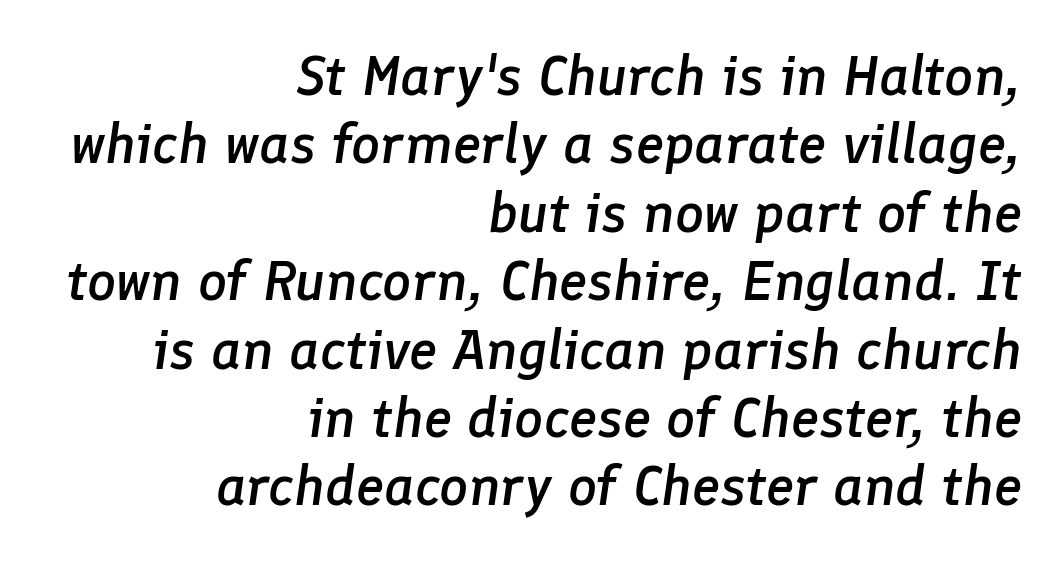
The image shows 57 px semibold type, italic (leaning right); set right-aligned, line spacing 1.2x, normal letter spacing, not underlined; low stroke contrast and a medium x-height.
